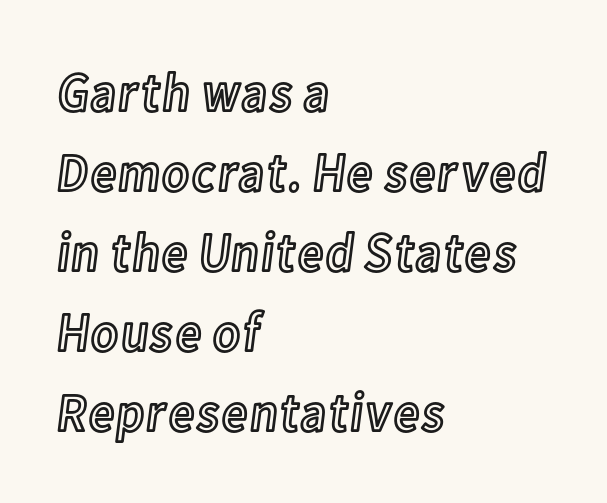
Spacing verdict: proportional, widths tailored to each character. This sample uses plain, unmodified letter spacing. Reading down the column, the eye jumps a familiar distance to each next line.
